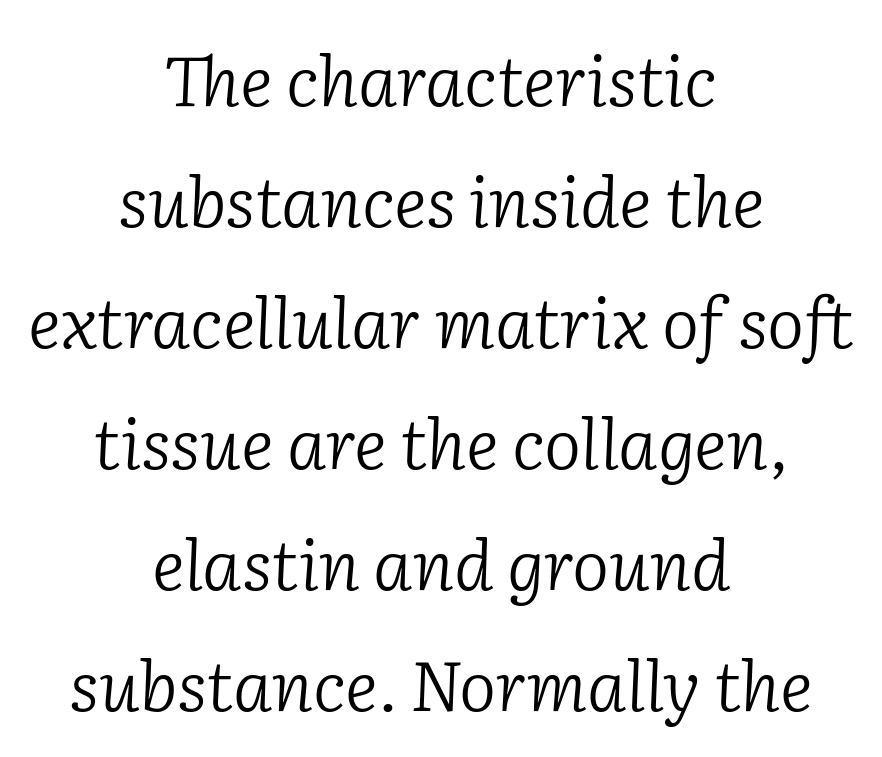
The image shows 70 px light serif type, italic (leaning right); set centered, line spacing 1.73x, normal letter spacing, not underlined; low stroke contrast and a medium x-height.
